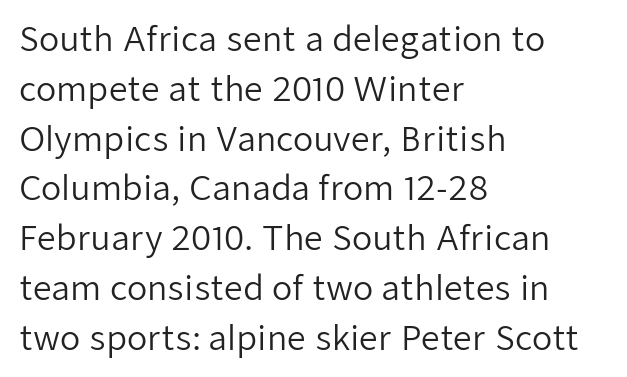
{"serif": "no", "italic": "no", "bold": "no", "weight": "regular", "width": "normal", "stroke_contrast": "low", "x_height": "medium", "monospaced": "no", "underline": "no", "align": "left", "line_spacing": "normal", "line_spacing_ratio": 1.51, "letter_spacing": "normal", "letter_spacing_em": 0.0, "glyph_px": 33}
